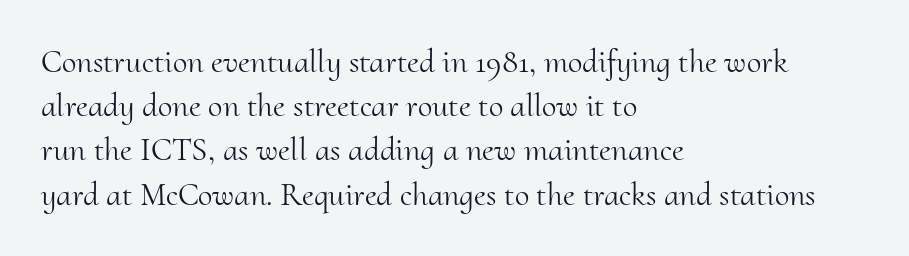
The rendering anchors every line to the left-hand side. Rendered with straight, roman letterforms. These lines sit exactly where default settings would place them. Stems here are at most as thick as an everyday book face. A typesetter would call this proportional, since set widths differ per character. The space beneath each line is pristine and unruled.
